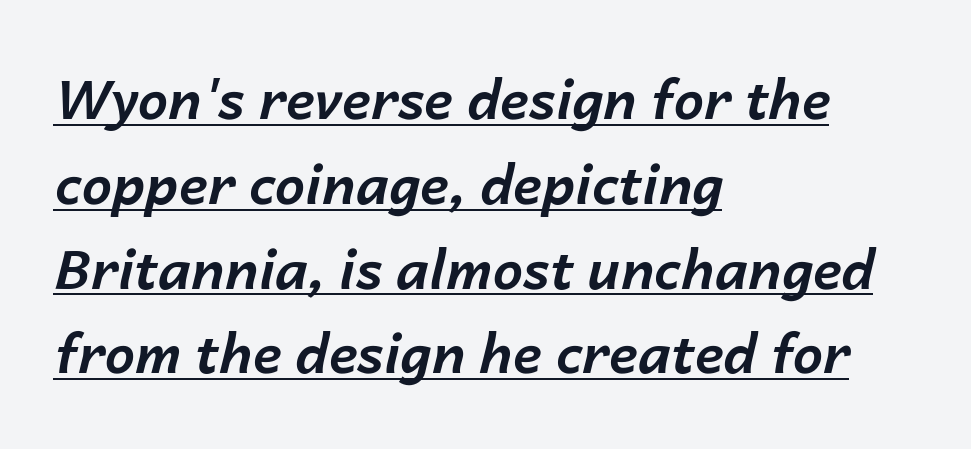
Q: Is the text bold? A: Yes.
Q: Is the text italic (slanted)? A: Yes, it leans right by about 14 degrees.
Q: Is the text underlined? A: Yes.
Q: How is the paragraph aligned? A: Left-aligned.
Q: Is the spacing between letters normal or unusually wide? A: Normal.
Q: Is the spacing between lines tight, normal or loose? A: Normal.
Q: Width (condensed, normal, or wide)? A: Normal.
Q: Stroke contrast? A: Low.
Q: x-height? A: Medium.
Q: Monospaced? A: No.
